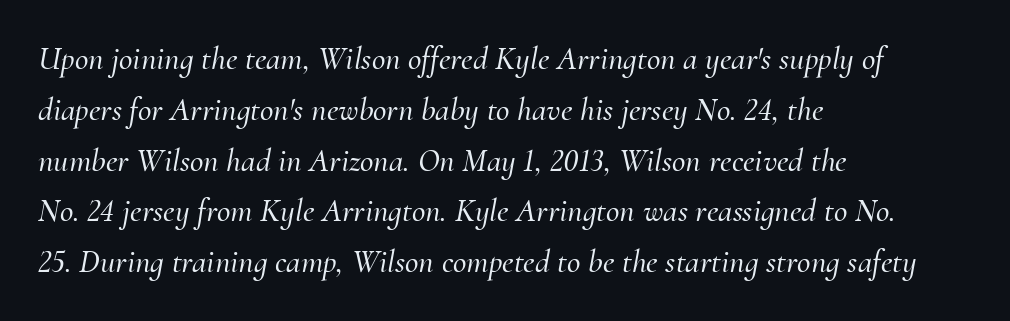
The image shows 33 px serif type, italic (leaning right); set left-aligned, normal line spacing (1.54x), normal letter spacing, not underlined; medium stroke contrast and a small x-height.
